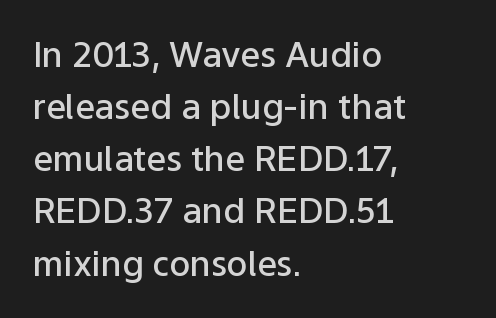
Q: Is the text bold? A: Semi-bold.
Q: Is the text italic (slanted)? A: No, it is upright.
Q: Is the typeface a serif or a sans-serif typeface? A: Sans-serif.
Q: Is the text underlined? A: No.
Q: How is the paragraph aligned? A: Left-aligned.
Q: Is the spacing between letters normal or unusually wide? A: Normal.
Q: Is the spacing between lines tight, normal or loose? A: Normal.
Q: Width (condensed, normal, or wide)? A: Normal.
Q: Stroke contrast? A: Low.
Q: x-height? A: Medium.
Q: Monospaced? A: No.
